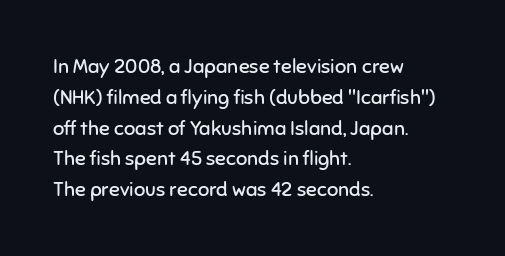
Unmarked baselines from the first word to the last. Between one letter and the next there's only the usual sliver of space. Left-aligned paragraph, ragged on the right. Compared with typical paragraphs, the rows here are spaced about the same. It's the straight-up-and-down kind of type.
